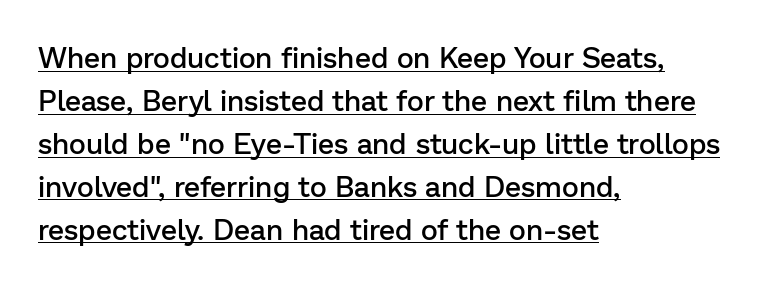
The image shows 29 px semibold sans-serif type, upright; set left-aligned, normal line spacing (1.48x), normal letter spacing, underlined; low stroke contrast and a medium x-height.
